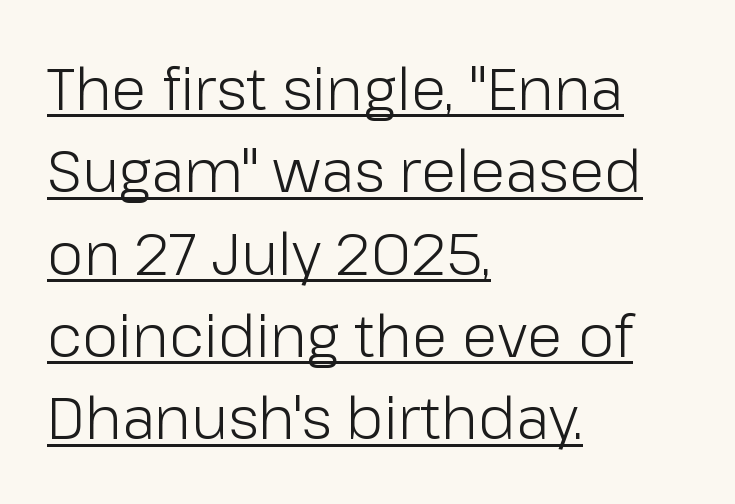
Quick note: not italic, upright. The letters look calm and open, with moderate or lighter stems. All the whitespace from short lines collects on the right. Descenders here cross a horizontal rule under the line. Regarding serifs, this sample does without them. The letters advance in unequal steps, a hallmark of proportional type.
